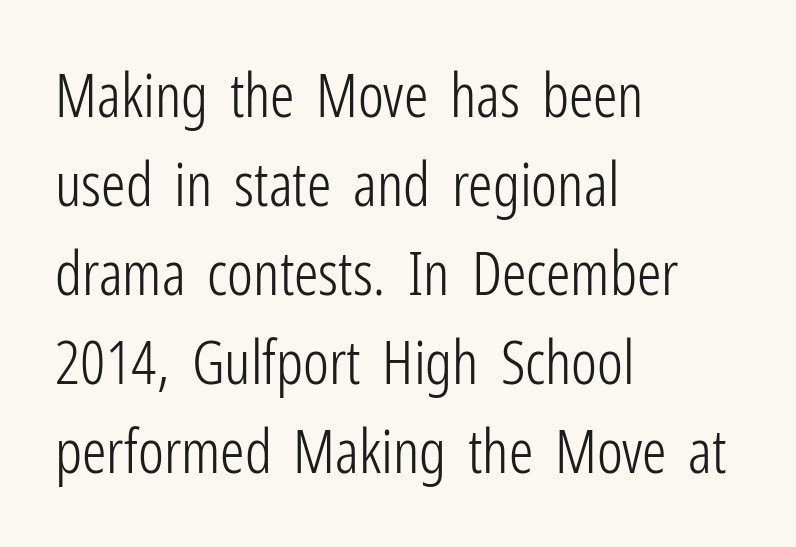
{"serif": "no", "italic": "no", "bold": "no", "weight": "light", "width": "condensed", "stroke_contrast": "low", "x_height": "medium", "monospaced": "no", "underline": "no", "align": "left", "line_spacing": "normal", "line_spacing_ratio": 1.46, "letter_spacing": "normal", "letter_spacing_em": 0.0, "glyph_px": 61}
